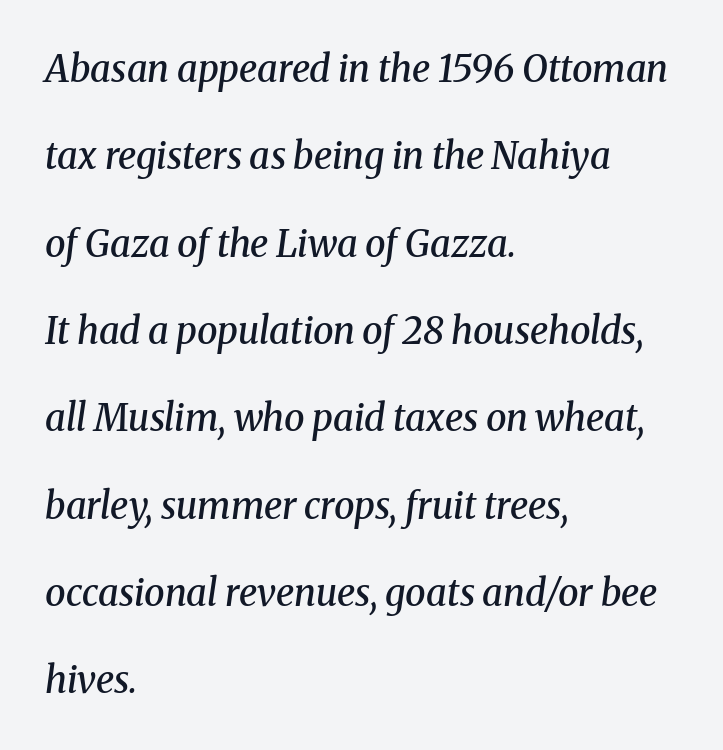
Q: Is the text bold? A: Semi-bold.
Q: Is the text italic (slanted)? A: Yes, it leans right by about 8 degrees.
Q: Is the typeface a serif or a sans-serif typeface? A: Serif.
Q: Is the text underlined? A: No.
Q: How is the paragraph aligned? A: Left-aligned.
Q: Is the spacing between letters normal or unusually wide? A: Normal.
Q: Is the spacing between lines tight, normal or loose? A: Loose.
Q: Width (condensed, normal, or wide)? A: Normal.
Q: Stroke contrast? A: Medium.
Q: x-height? A: Medium.
Q: Monospaced? A: No.
